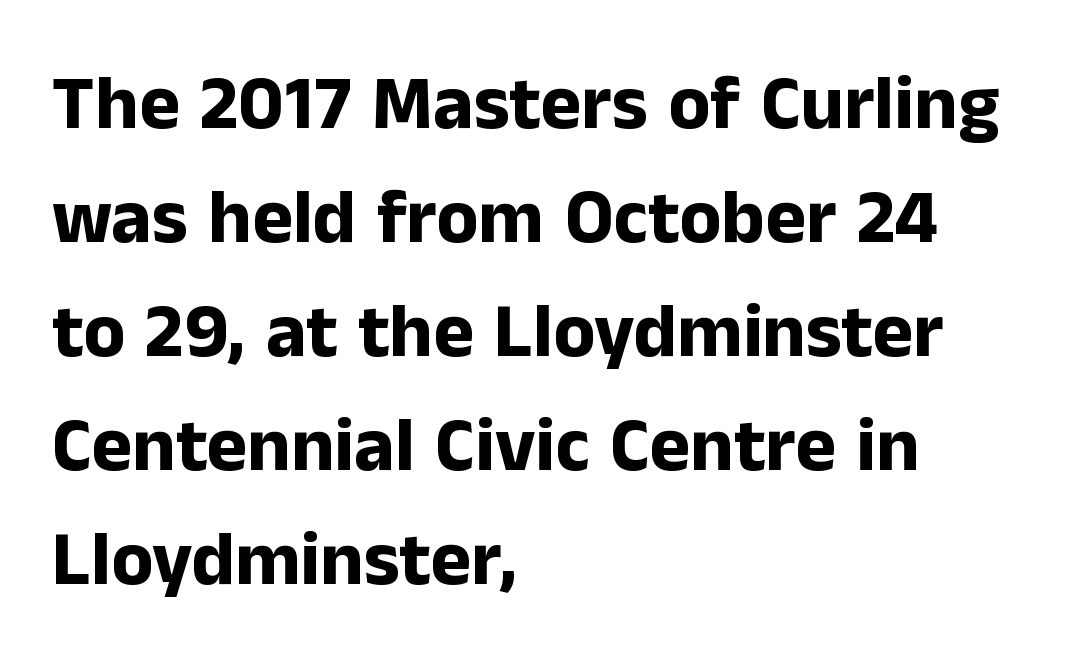
The image shows 77 px bold sans-serif type, upright; set left-aligned, normal line spacing (1.48x), normal letter spacing, not underlined; low stroke contrast and a medium x-height.
